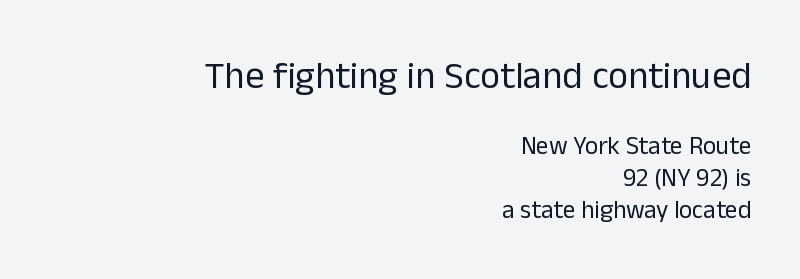
The image shows 38 px regular-weight sans-serif type, upright; set right-aligned, normal line spacing (1.28x), normal letter spacing, not underlined; the first (top) block is 1.52x larger; low stroke contrast and a medium x-height.
